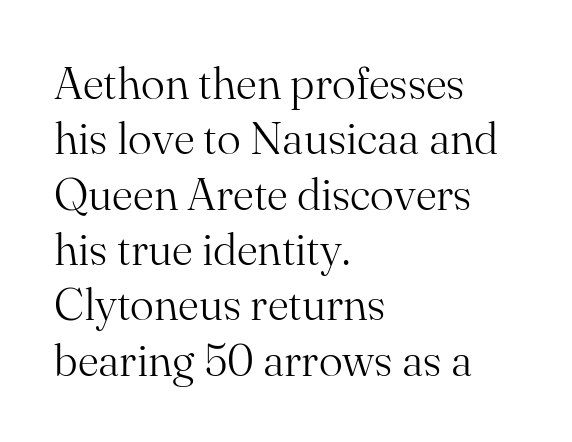
Nobody touched the tracking dial on this one. I'd call this a serif setting — the letters wear small feet. Rule under the text: the space is simply empty. Rendered with straight, roman letterforms. These lines are rendered in a variable-pitch font. These glyphs show unthickened strokes, regular width or finer.
